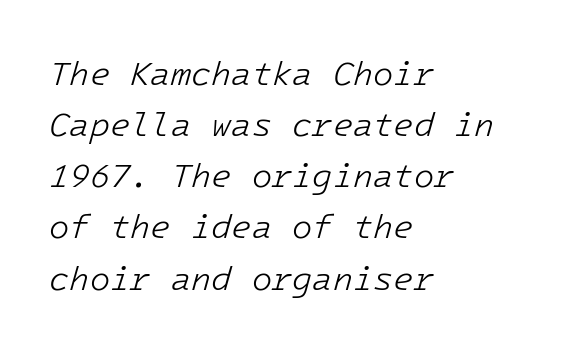
Q: Is the text bold? A: No.
Q: Is the text italic (slanted)? A: Yes, it leans right by about 16 degrees.
Q: Is the text underlined? A: No.
Q: How is the paragraph aligned? A: Left-aligned.
Q: Is the spacing between letters normal or unusually wide? A: Normal.
Q: Is the spacing between lines tight, normal or loose? A: Normal.
Q: Width (condensed, normal, or wide)? A: Normal.
Q: Stroke contrast? A: Low.
Q: x-height? A: Medium.
